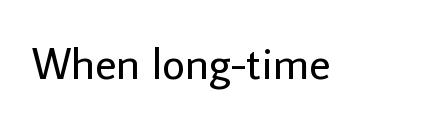
The image shows 45 px regular-weight sans-serif type, upright; set normal letter spacing, not underlined; low stroke contrast and a medium x-height.
